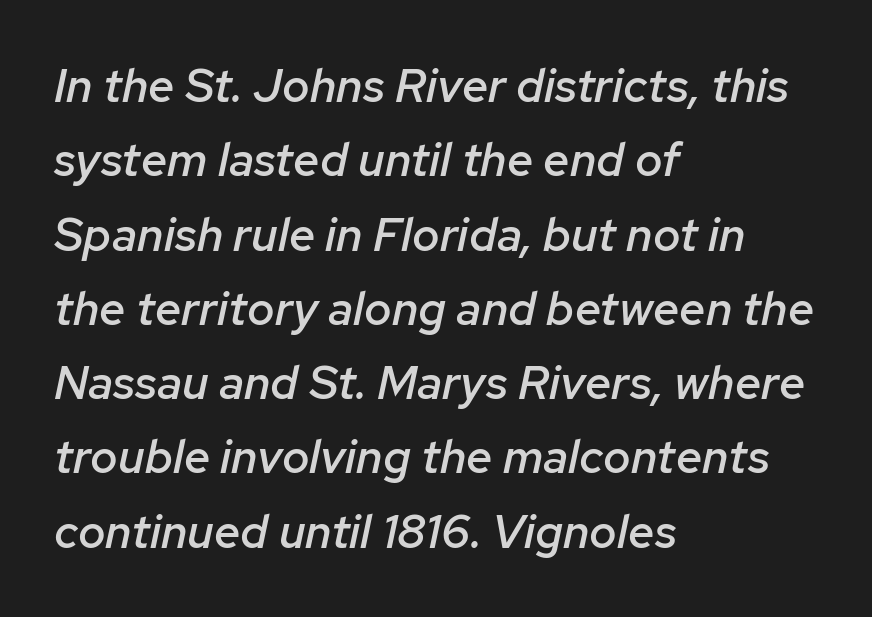
The image shows 47 px semibold type, italic (leaning right); set left-aligned, normal line spacing (1.58x), normal letter spacing, not underlined; low stroke contrast and a medium x-height.
